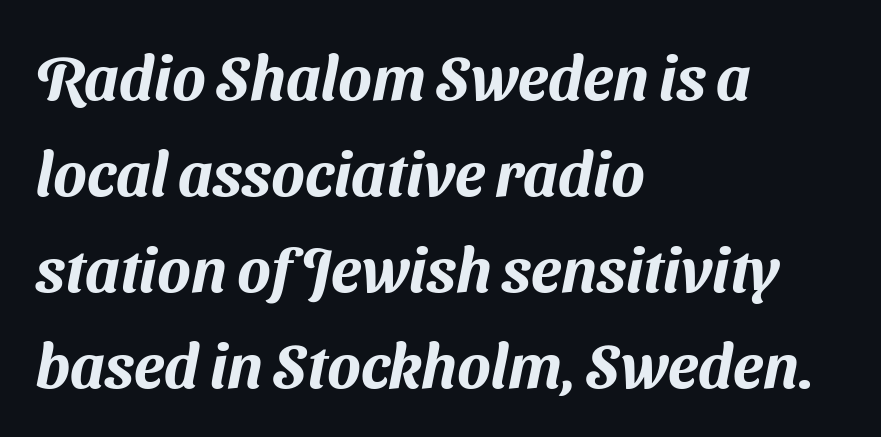
{"serif": "no", "width": "normal", "stroke_contrast": "medium", "x_height": "medium", "monospaced": "no", "underline": "no", "align": "left", "line_spacing": "normal", "line_spacing_ratio": 1.55, "letter_spacing": "normal", "letter_spacing_em": 0.0, "glyph_px": 62}
